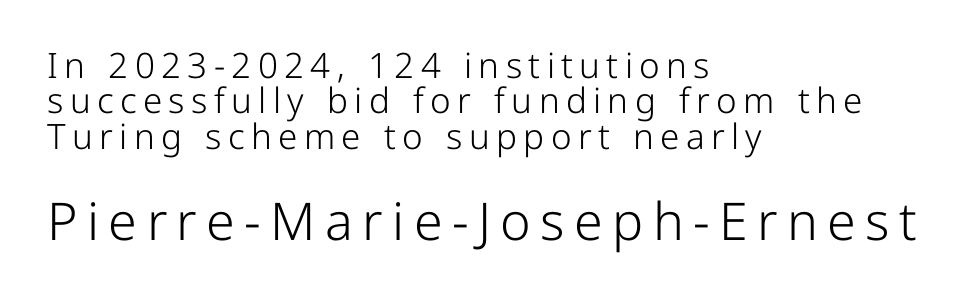
Q: Is the text bold? A: No.
Q: Is the text italic (slanted)? A: No, it is upright.
Q: Is the typeface a serif or a sans-serif typeface? A: Sans-serif.
Q: Is the text underlined? A: No.
Q: How is the paragraph aligned? A: Left-aligned.
Q: Is the spacing between lines tight, normal or loose? A: Tight.
Q: Which block of text is set in a larger size, the first (top) or the second (bottom)? A: The second (bottom) one.
Q: Width (condensed, normal, or wide)? A: Normal.
Q: Stroke contrast? A: Low.
Q: x-height? A: Medium.
Q: Monospaced? A: No.
